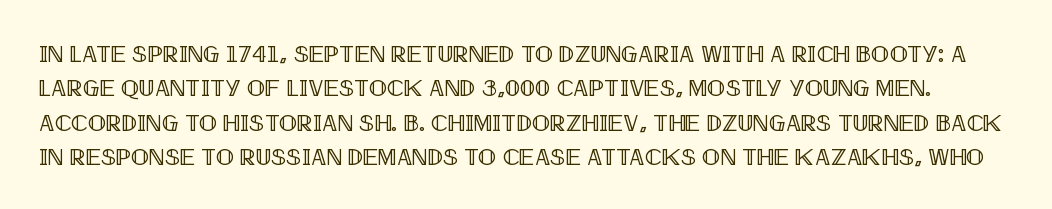
{"italic": "no", "underline": "no", "line_spacing": "normal", "line_spacing_ratio": 1.43, "letter_spacing": "normal", "letter_spacing_em": 0.0, "glyph_px": 24}
